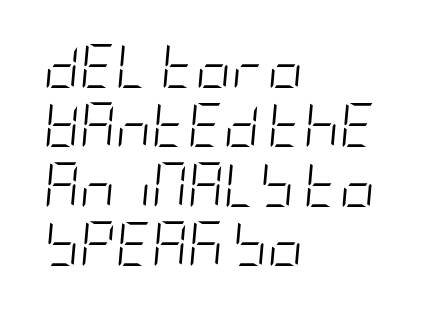
Quick note: italic. Lines of text with bare space underneath. Baseline-to-baseline distance is the conventional proportion of letter height. Is this a heavy cut? Hardly; it is regular or lighter. The passage is arranged the way most books set body copy — flush left. The letters sit at their default tracking, neither squeezed nor spread.
